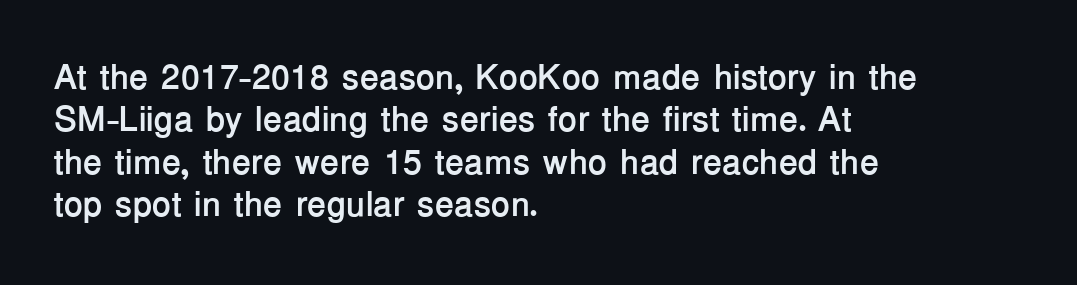
Q: Is the text bold? A: Yes.
Q: Is the text italic (slanted)? A: No, it is upright.
Q: Is the typeface a serif or a sans-serif typeface? A: Sans-serif.
Q: Is the text underlined? A: No.
Q: How is the paragraph aligned? A: Left-aligned.
Q: Is the spacing between letters normal or unusually wide? A: Normal.
Q: Width (condensed, normal, or wide)? A: Normal.
Q: Stroke contrast? A: Low.
Q: x-height? A: Medium.
Q: Monospaced? A: No.
